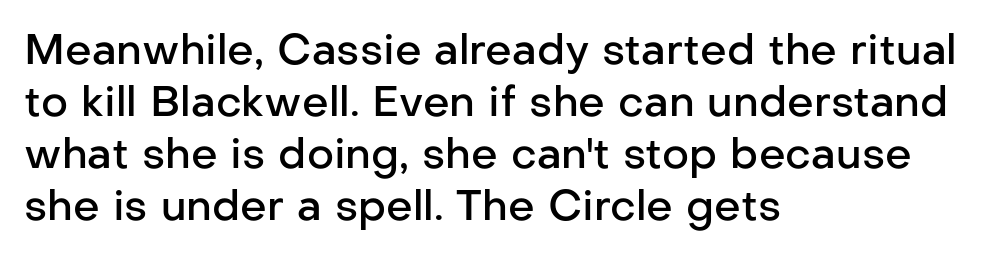
Stroke thickness is moderately raised; the sample reads as semibold. Note: no serifs on the glyphs. Left-aligned paragraph, ragged on the right. Nobody touched the tracking dial on this one. Letters rest on an invisible, unmarked baseline. A typesetter would mark this as roman, not italic.
